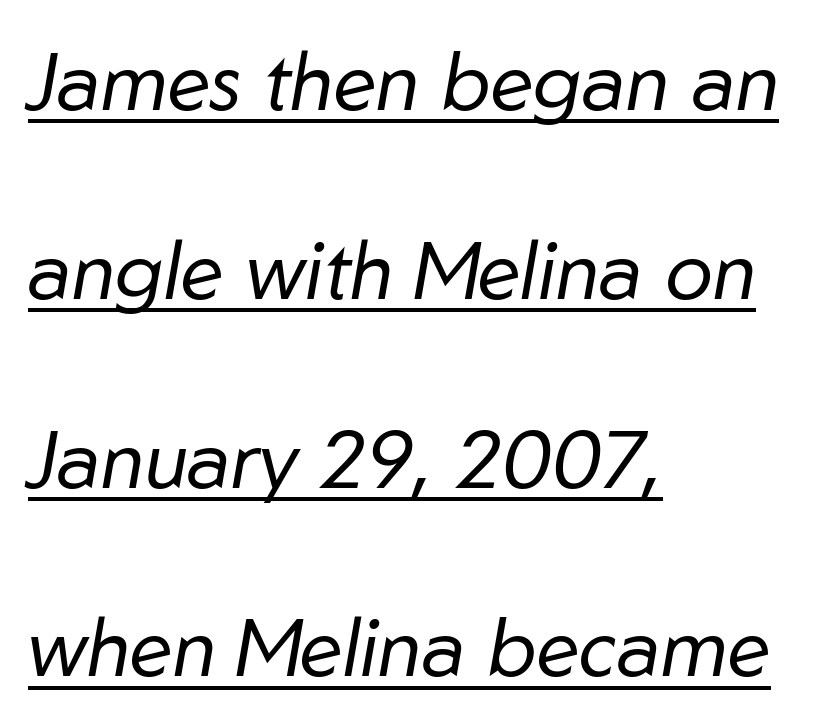
{"italic": "yes", "lean": "right", "slant_degrees": 10, "bold": "no", "weight": "regular", "width": "normal", "stroke_contrast": "low", "x_height": "medium", "monospaced": "no", "underline": "yes", "align": "left", "line_spacing": "loose", "line_spacing_ratio": 2.36, "letter_spacing": "normal", "letter_spacing_em": 0.0, "glyph_px": 80}
